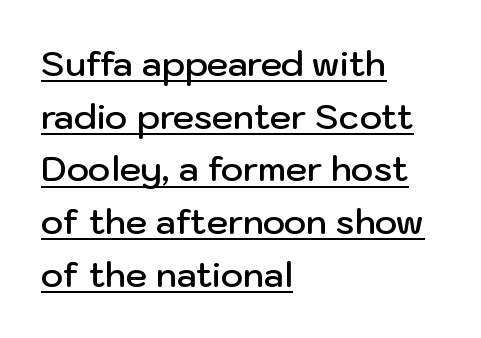
The image shows 34 px semibold sans-serif type, upright; set left-aligned, normal line spacing (1.55x), normal letter spacing, underlined; low stroke contrast and a medium x-height.
